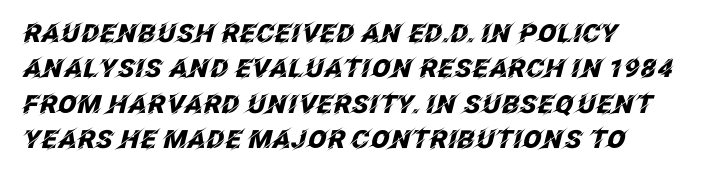
Words float on clear page, feet unadorned. The glyphs have the mass of a bold cut. Nothing unusual about the tracking: characters are spaced as the font intends. The rendering uses a moderate line-height, typical for paragraphs.
